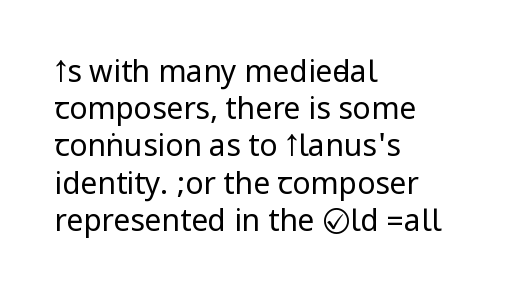
Q: Is the text bold? A: No.
Q: Is the text italic (slanted)? A: No, it is upright.
Q: Is the typeface a serif or a sans-serif typeface? A: Sans-serif.
Q: Is the text underlined? A: No.
Q: How is the paragraph aligned? A: Left-aligned.
Q: Is the spacing between letters normal or unusually wide? A: Normal.
Q: Width (condensed, normal, or wide)? A: Condensed.
Q: Stroke contrast? A: Low.
